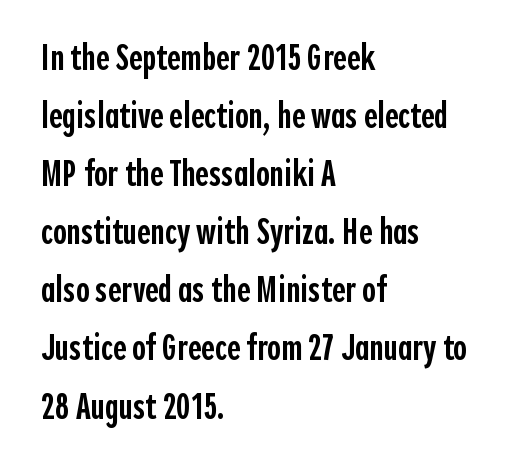
You can tell it's not italic because the verticals are truly vertical. Each line starts at the same left margin while the right side varies. Weight check: semibold — heavier than regular, not quite bold. The line-height multiplier appears to be the usual default.
